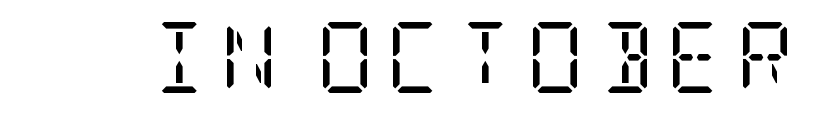
The image shows 71 px regular-weight, condensed serif type, upright; set not underlined; low stroke contrast and a large x-height.
